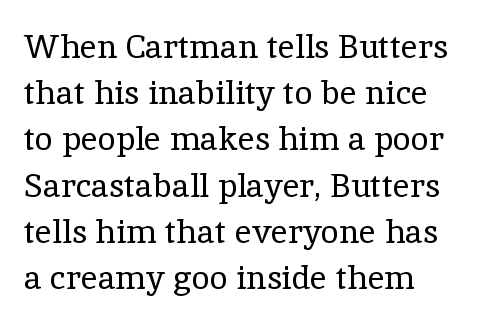
{"serif": "yes", "italic": "no", "bold": "no", "weight": "regular", "width": "normal", "x_height": "medium", "monospaced": "no", "underline": "no", "align": "left", "line_spacing": "normal", "line_spacing_ratio": 1.4, "letter_spacing": "normal", "letter_spacing_em": 0.0, "glyph_px": 33}
